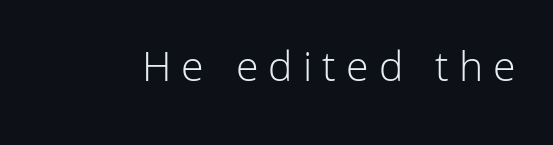
Has an underline been added? It has not. Note the varied advance widths — an 'i' is clearly narrower than an 'm'. Summary of weight: not heavy and not bold. The letters carry no serifs — their stems end cleanly without finishing strokes. You could only call the tracking loose — the letters float apart. Do the letters lean? They stand straight.
